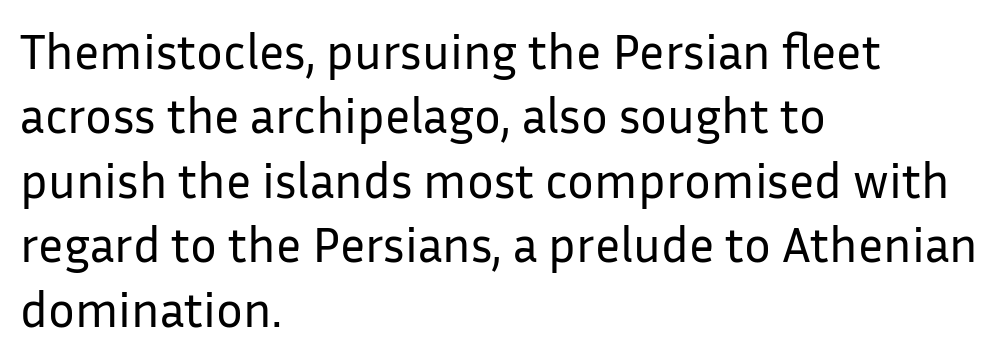
The characters are drawn with everyday or finer stroke widths. Nothing unusual about the tracking: characters are spaced as the font intends. Is there any slant? The stems are plumb. Notice how descenders clear the ascenders below comfortably — that's standard leading. This rendering employs a face without finishing strokes, i.e., a sans-serif. Note the varied advance widths — an 'i' is clearly narrower than an 'm'.
